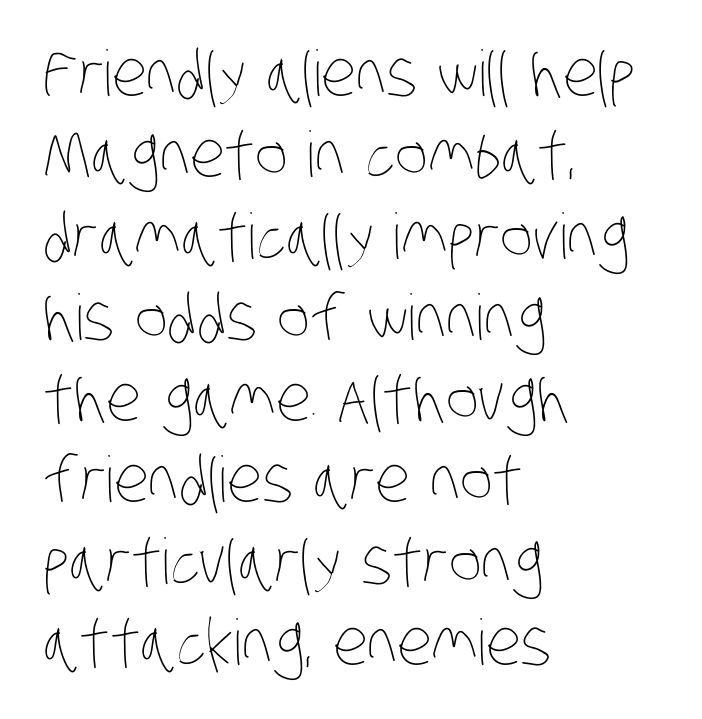
{"bold": "no", "weight": "thin", "width": "condensed", "stroke_contrast": "low", "x_height": "large", "monospaced": "no", "underline": "no", "align": "left", "line_spacing": "normal", "line_spacing_ratio": 1.29, "letter_spacing": "normal", "letter_spacing_em": 0.0, "glyph_px": 63}
